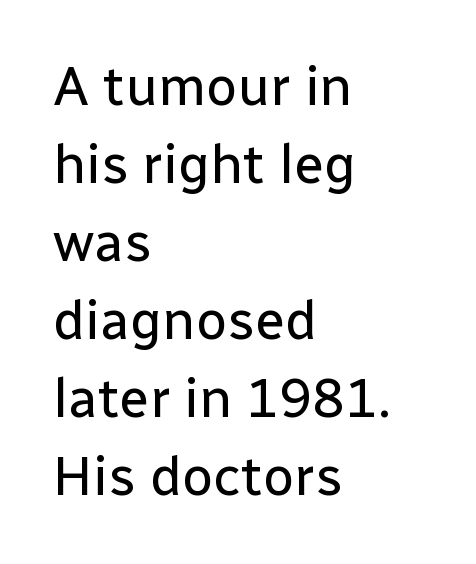
The image shows 55 px regular-weight sans-serif type, upright; set left-aligned, normal line spacing (1.42x), normal letter spacing, not underlined; low stroke contrast and a medium x-height.
